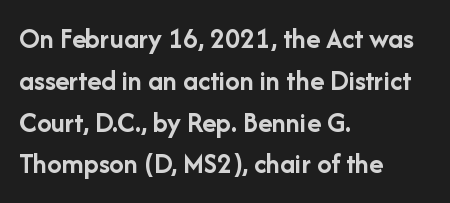
Q: Is the text bold? A: Yes.
Q: Is the text italic (slanted)? A: No, it is upright.
Q: Is the typeface a serif or a sans-serif typeface? A: Sans-serif.
Q: Is the text underlined? A: No.
Q: How is the paragraph aligned? A: Left-aligned.
Q: Is the spacing between letters normal or unusually wide? A: Normal.
Q: Is the spacing between lines tight, normal or loose? A: Normal.
Q: Width (condensed, normal, or wide)? A: Normal.
Q: Stroke contrast? A: Low.
Q: x-height? A: Medium.
Q: Monospaced? A: No.
